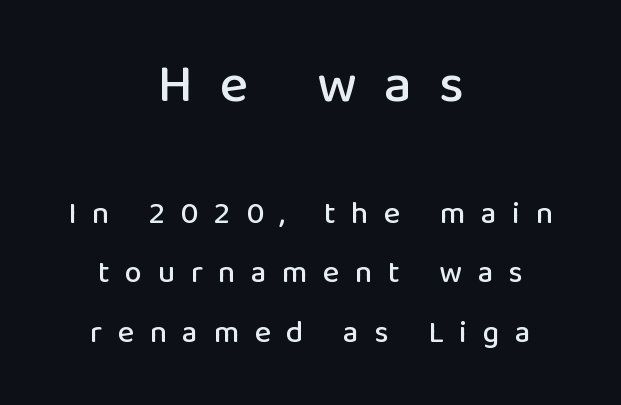
The image shows 54 px sans-serif type, upright; set centered, loose line spacing (1.92x), unusually wide letter spacing (+0.5 em), not underlined; the first (top) block is 1.74x larger; low stroke contrast and a medium x-height.
